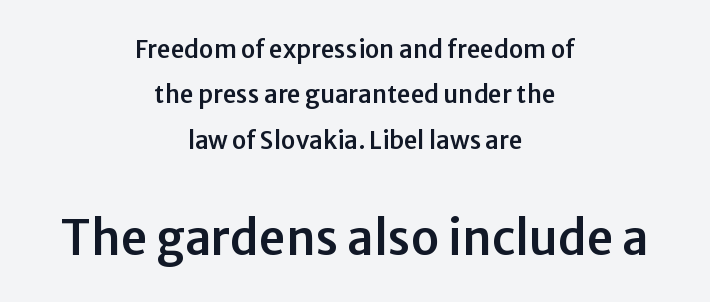
No word sits above an underline. The rendering positions every line midway between the sides. These lines keep a tight, regular rhythm from letter to letter. Note the varied advance widths — an 'i' is clearly narrower than an 'm'.
